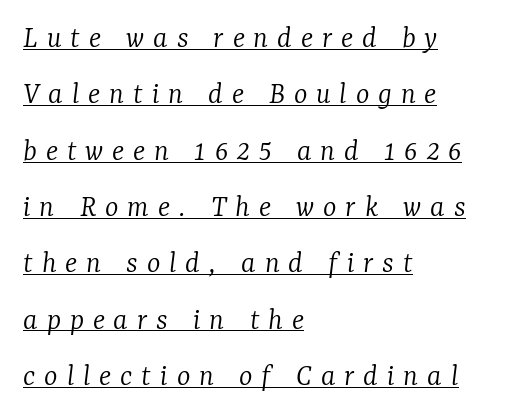
Q: Is the text bold? A: No.
Q: Is the text italic (slanted)? A: Yes, it leans right by about 7 degrees.
Q: Is the typeface a serif or a sans-serif typeface? A: Serif.
Q: Is the text underlined? A: Yes.
Q: How is the paragraph aligned? A: Left-aligned.
Q: Is the spacing between letters normal or unusually wide? A: Unusually wide.
Q: Width (condensed, normal, or wide)? A: Normal.
Q: Stroke contrast? A: Low.
Q: x-height? A: Medium.
Q: Monospaced? A: No.
